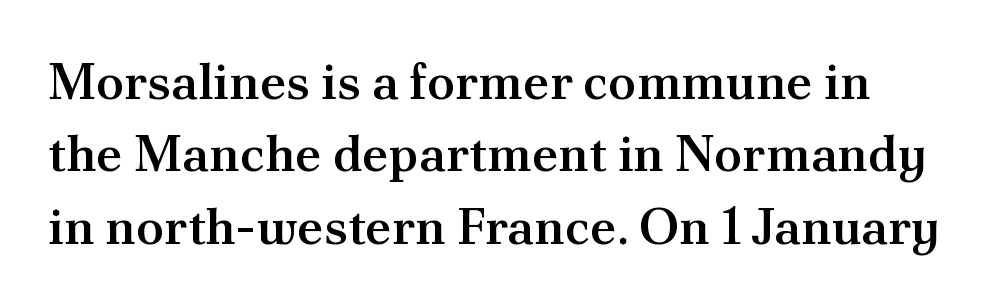
Q: Is the text bold? A: Semi-bold.
Q: Is the text italic (slanted)? A: No, it is upright.
Q: Is the typeface a serif or a sans-serif typeface? A: Serif.
Q: Is the text underlined? A: No.
Q: Is the spacing between letters normal or unusually wide? A: Normal.
Q: Is the spacing between lines tight, normal or loose? A: Normal.
Q: Width (condensed, normal, or wide)? A: Normal.
Q: Stroke contrast? A: Medium.
Q: x-height? A: Small.
Q: Monospaced? A: No.
